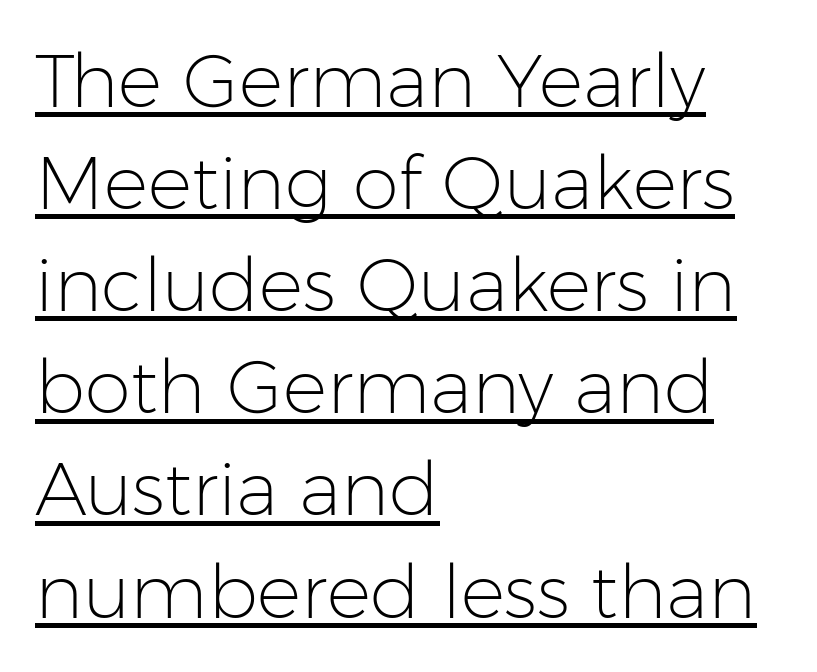
Q: Is the text bold? A: No.
Q: Is the text italic (slanted)? A: No, it is upright.
Q: Is the typeface a serif or a sans-serif typeface? A: Sans-serif.
Q: Is the text underlined? A: Yes.
Q: How is the paragraph aligned? A: Left-aligned.
Q: Is the spacing between letters normal or unusually wide? A: Normal.
Q: Is the spacing between lines tight, normal or loose? A: Normal.
Q: Width (condensed, normal, or wide)? A: Normal.
Q: Stroke contrast? A: Low.
Q: x-height? A: Medium.
Q: Monospaced? A: No.
